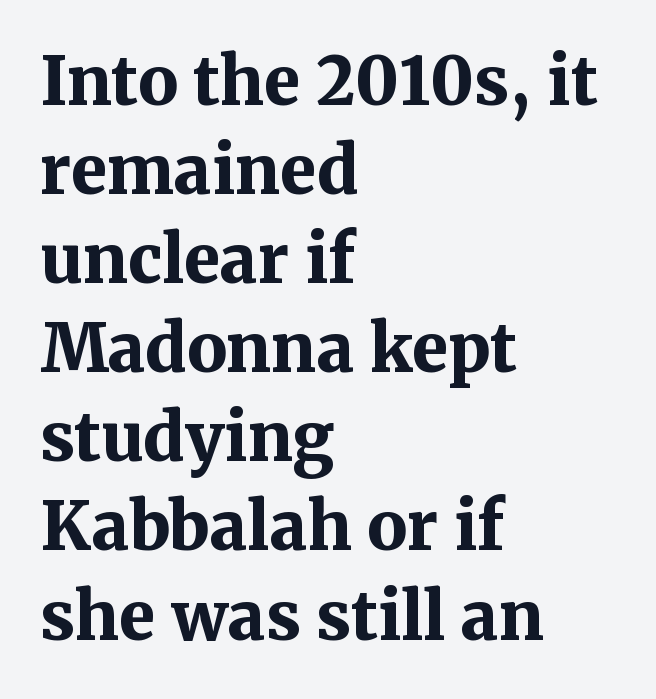
{"serif": "yes", "italic": "no", "bold": "yes", "weight": "bold", "width": "normal", "stroke_contrast": "medium", "x_height": "medium", "monospaced": "no", "underline": "no", "align": "left", "line_spacing": "normal", "line_spacing_ratio": 1.35, "letter_spacing": "normal", "letter_spacing_em": 0.0, "glyph_px": 66}
